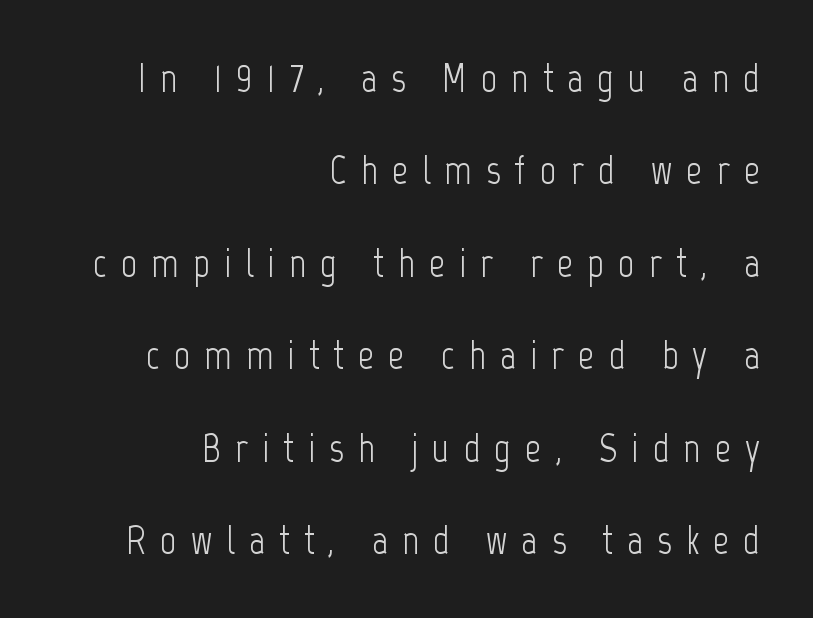
{"serif": "no", "italic": "no", "bold": "no", "weight": "light", "width": "condensed", "stroke_contrast": "low", "x_height": "medium", "monospaced": "no", "underline": "no", "align": "right", "line_spacing": "loose", "line_spacing_ratio": 2.31, "letter_spacing": "wide", "letter_spacing_em": 0.35, "glyph_px": 40}
